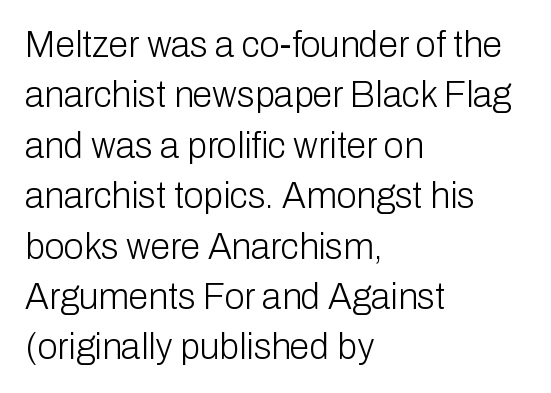
The image shows 36 px light sans-serif type, upright; set left-aligned, normal line spacing (1.4x), normal letter spacing, not underlined; low stroke contrast and a medium x-height.
